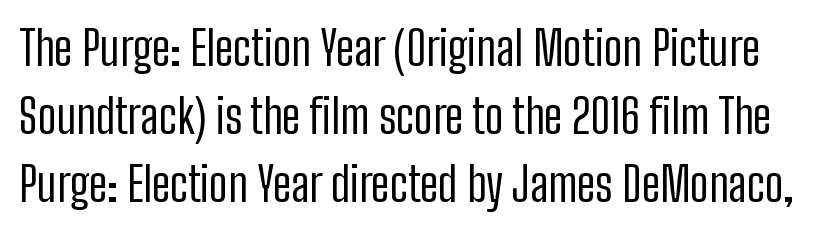
The characters display no serif detailing; their extremities are plain. Nothing heavy about these letters — not bold at all. The letters stand upright; this is a roman face. Each letter keeps its own natural width here, so spacing adapts to shape. Each word holds together tightly as a unit, with standard inter-letter gaps. Each new line begins a customary step beneath the previous one.
